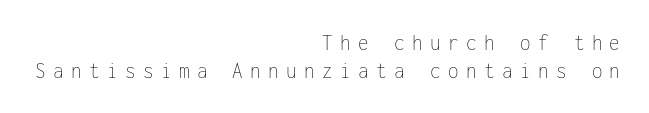
The image shows 24 px text type, upright; set right-aligned, line spacing 1.17x, unusually wide letter spacing (+0.31 em), not underlined.
